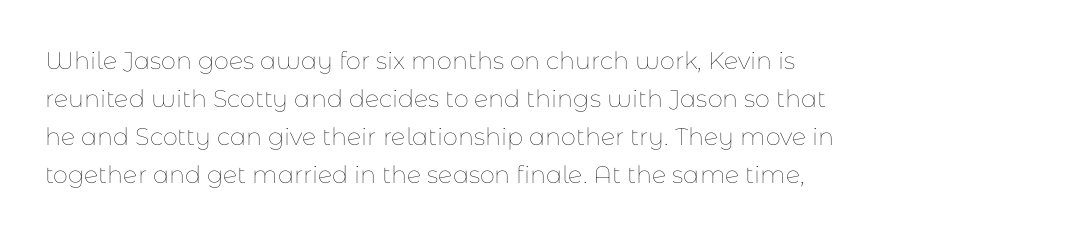
Q: Is the text bold? A: No.
Q: Is the text italic (slanted)? A: No, it is upright.
Q: Is the text underlined? A: No.
Q: How is the paragraph aligned? A: Left-aligned.
Q: Is the spacing between letters normal or unusually wide? A: Normal.
Q: Is the spacing between lines tight, normal or loose? A: Normal.
